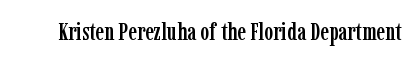
{"italic": "no", "underline": "no", "letter_spacing": "normal", "letter_spacing_em": 0.0, "glyph_px": 24}
